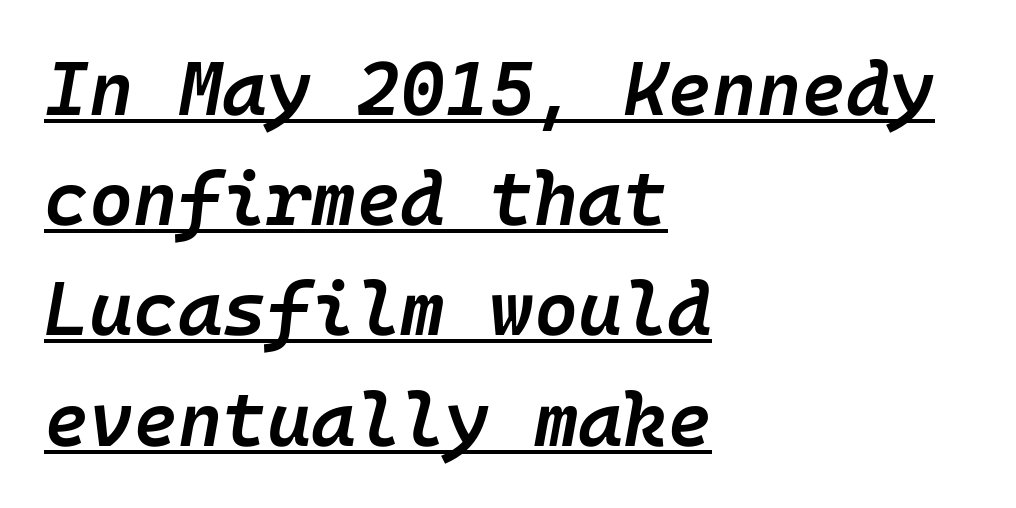
The glyphs are accompanied by a horizontal stroke just below them. It's the slanting kind of type. Moderately thickened strokes mark this as semibold type. A classic flush-left, rag-right setting is used for this passage. Summary of vertical rhythm: regular, with standard interline spacing. Compared with typical body copy, the letter spacing here is the same.
